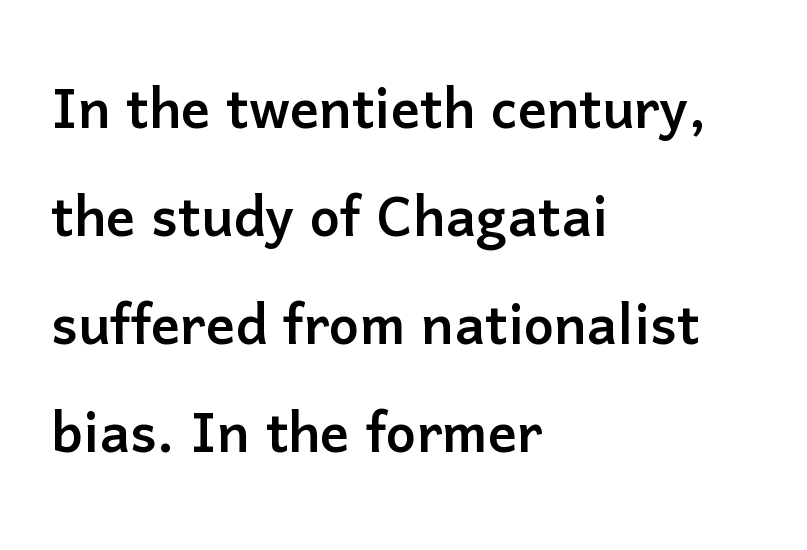
{"serif": "no", "italic": "no", "width": "normal", "stroke_contrast": "low", "x_height": "medium", "monospaced": "no", "underline": "no", "align": "left", "line_spacing": "normal", "line_spacing_ratio": 1.5, "letter_spacing": "normal", "letter_spacing_em": 0.0, "glyph_px": 72}
